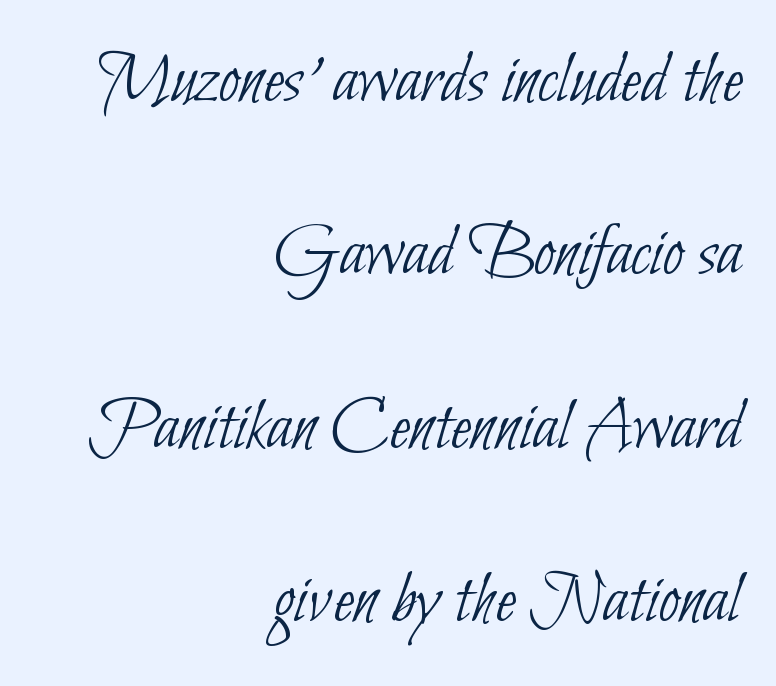
Q: Is the text bold? A: No.
Q: Is the typeface a serif or a sans-serif typeface? A: Sans-serif.
Q: Is the text underlined? A: No.
Q: How is the paragraph aligned? A: Right-aligned.
Q: Is the spacing between letters normal or unusually wide? A: Normal.
Q: Is the spacing between lines tight, normal or loose? A: Loose.
Q: Width (condensed, normal, or wide)? A: Condensed.
Q: Stroke contrast? A: Low.
Q: x-height? A: Small.
Q: Monospaced? A: No.
